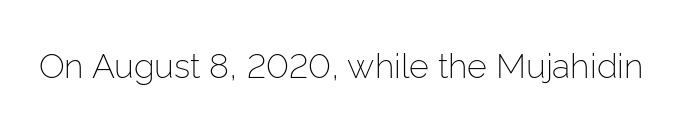
The image shows 34 px light sans-serif type, upright; set normal letter spacing, not underlined; low stroke contrast and a medium x-height.
